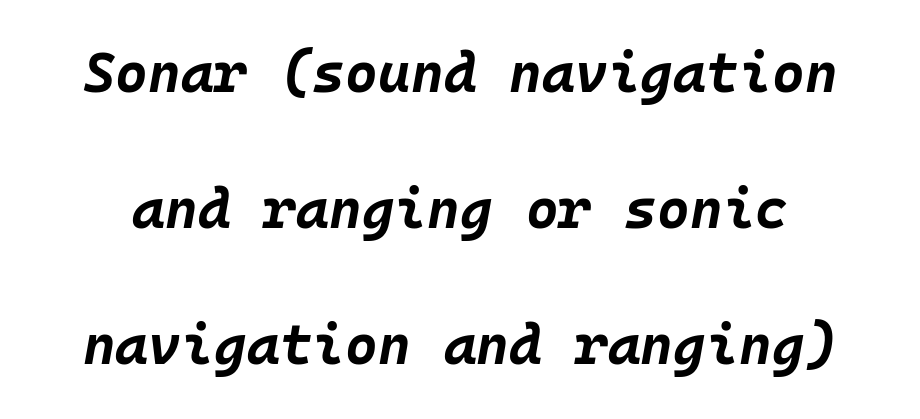
Q: Is the text bold? A: Yes.
Q: Is the text italic (slanted)? A: Yes, it leans right by about 10 degrees.
Q: Is the text underlined? A: No.
Q: Is the spacing between letters normal or unusually wide? A: Normal.
Q: Is the spacing between lines tight, normal or loose? A: Loose.
Q: Width (condensed, normal, or wide)? A: Normal.
Q: Stroke contrast? A: Low.
Q: x-height? A: Large.
Q: Monospaced? A: Yes.
